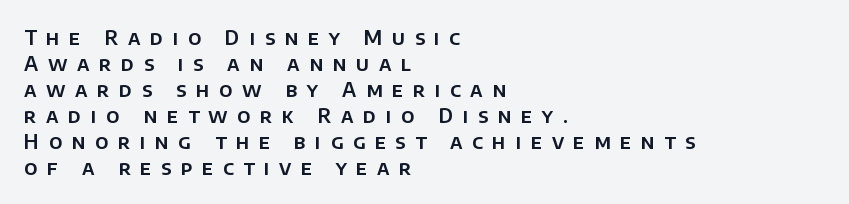
These lines stack with their left ends in a neat column. Is there much room between lines? A standard amount, neither cramped nor airy. You could only call the tracking loose — the letters float apart. A clean baseline with only descenders dipping below it.
